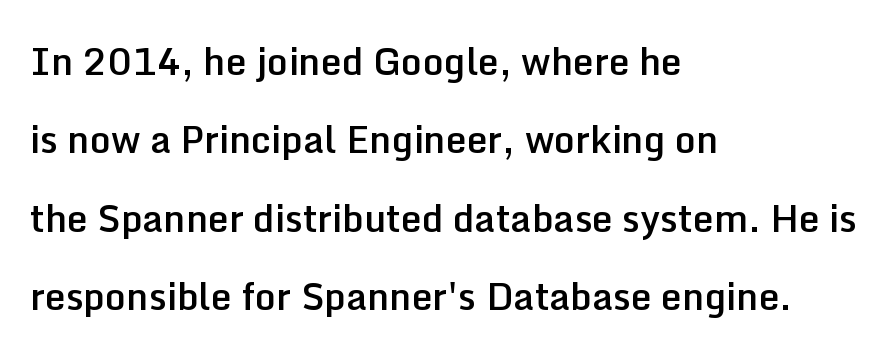
{"serif": "no", "italic": "no", "bold": "semi", "weight": "semibold", "width": "normal", "stroke_contrast": "low", "x_height": "medium", "monospaced": "no", "underline": "no", "align": "left", "line_spacing": "loose", "line_spacing_ratio": 2.12, "letter_spacing": "normal", "letter_spacing_em": 0.0, "glyph_px": 37}
